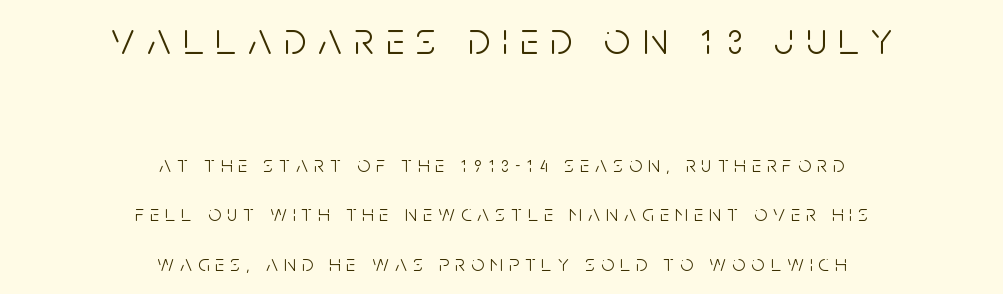
{"serif": "no", "italic": "no", "bold": "no", "weight": "light", "width": "condensed", "stroke_contrast": "low", "x_height": "large", "monospaced": "no", "underline": "no", "align": "center", "line_spacing": "loose", "line_spacing_ratio": 2.14, "letter_spacing": "wide", "letter_spacing_em": 0.26, "larger_block": "first", "size_ratio": 2.0, "glyph_px": 46}
